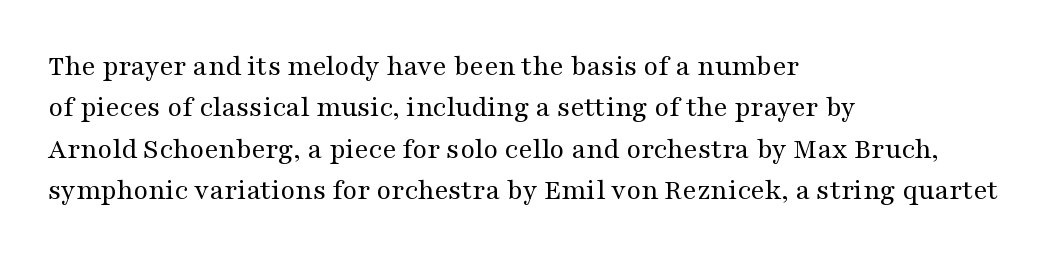
Q: Is the text bold? A: No.
Q: Is the text italic (slanted)? A: No, it is upright.
Q: Is the typeface a serif or a sans-serif typeface? A: Serif.
Q: Is the text underlined? A: No.
Q: How is the paragraph aligned? A: Left-aligned.
Q: Is the spacing between letters normal or unusually wide? A: Normal.
Q: Is the spacing between lines tight, normal or loose? A: Normal.
Q: Width (condensed, normal, or wide)? A: Wide.
Q: Stroke contrast? A: Medium.
Q: x-height? A: Medium.
Q: Monospaced? A: No.
